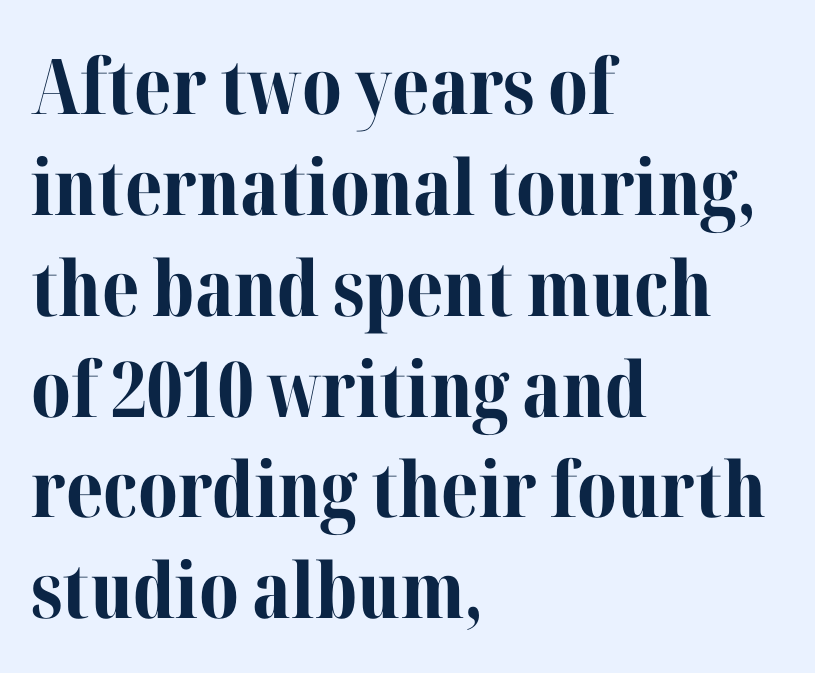
Q: Is the text bold? A: Yes.
Q: Is the text italic (slanted)? A: No, it is upright.
Q: Is the typeface a serif or a sans-serif typeface? A: Serif.
Q: Is the text underlined? A: No.
Q: How is the paragraph aligned? A: Left-aligned.
Q: Is the spacing between letters normal or unusually wide? A: Normal.
Q: Is the spacing between lines tight, normal or loose? A: Normal.
Q: Width (condensed, normal, or wide)? A: Normal.
Q: Stroke contrast? A: Medium.
Q: x-height? A: Medium.
Q: Monospaced? A: No.
